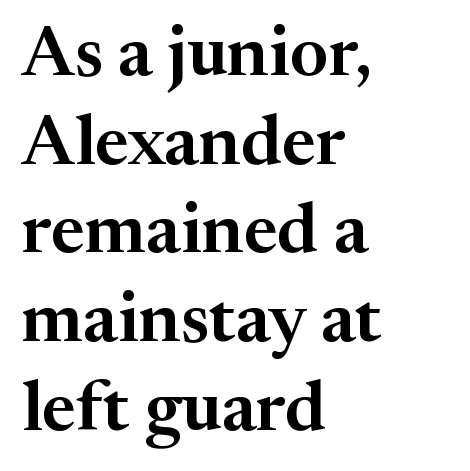
{"serif": "yes", "italic": "no", "width": "normal", "stroke_contrast": "medium", "x_height": "medium", "monospaced": "no", "underline": "no", "align": "left", "line_spacing": "normal", "line_spacing_ratio": 1.25, "letter_spacing": "normal", "letter_spacing_em": 0.0, "glyph_px": 71}
